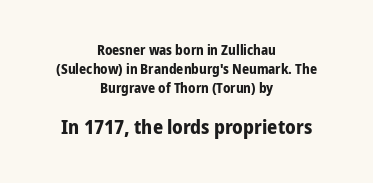
In terms of letterspacing, this is plain default setting. Check under the words: just untouched page. Does the lettering tilt? It doesn't — this is upright. How heavy is the stroke? Heavy — this is a bold. Compare the two chunks: the lower has the greater cap height.
